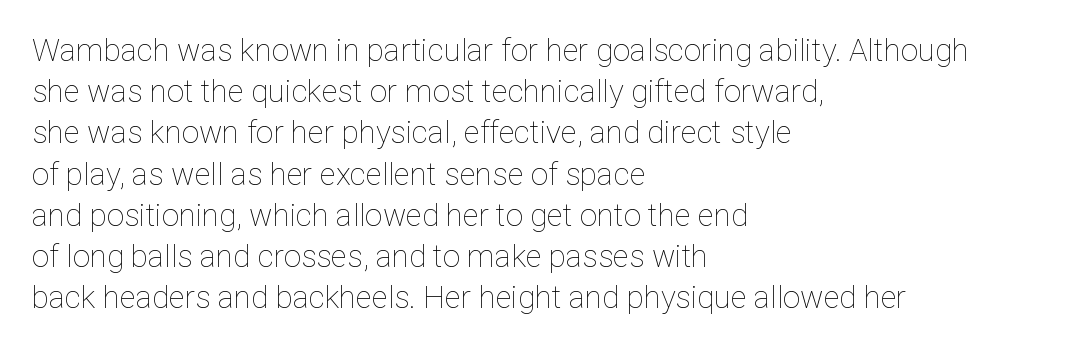
The image shows 31 px thin type, upright; set left-aligned, normal line spacing (1.33x), normal letter spacing, not underlined; low stroke contrast and a medium x-height.
